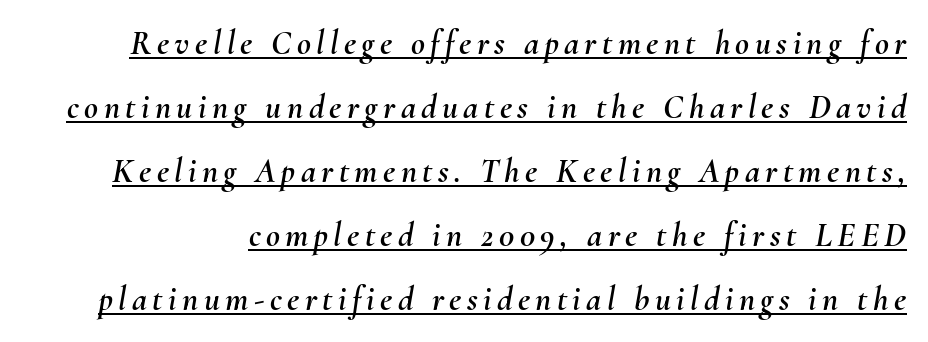
The image shows 34 px text type, italic (leaning right); set line spacing 1.88x, underlined; medium stroke contrast and a small x-height.
